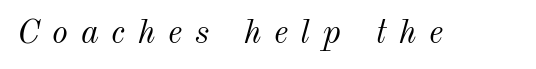
Q: Is the text bold? A: No.
Q: Is the text italic (slanted)? A: Yes, it leans right by about 12 degrees.
Q: Is the text underlined? A: No.
Q: Is the spacing between letters normal or unusually wide? A: Unusually wide.
Q: Width (condensed, normal, or wide)? A: Normal.
Q: Stroke contrast? A: Medium.
Q: x-height? A: Small.
Q: Monospaced? A: No.
